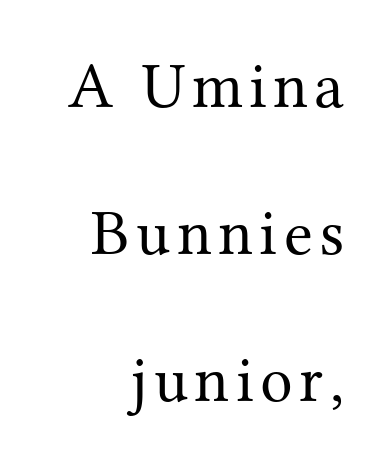
Q: Is the text bold? A: No.
Q: Is the text italic (slanted)? A: No, it is upright.
Q: Is the typeface a serif or a sans-serif typeface? A: Serif.
Q: Is the text underlined? A: No.
Q: How is the paragraph aligned? A: Right-aligned.
Q: Is the spacing between lines tight, normal or loose? A: Loose.
Q: Width (condensed, normal, or wide)? A: Normal.
Q: Stroke contrast? A: Medium.
Q: x-height? A: Medium.
Q: Monospaced? A: No.
